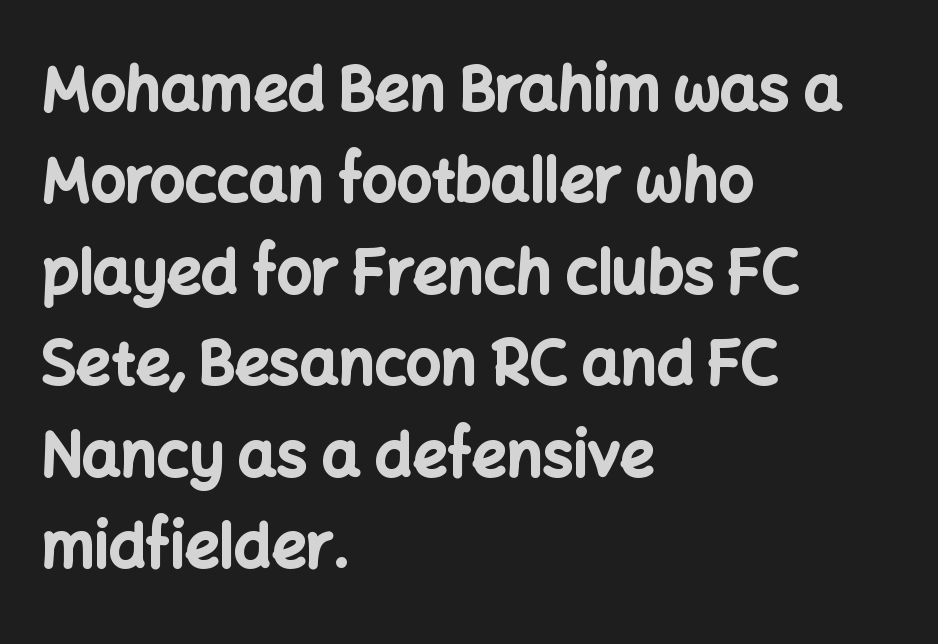
{"serif": "no", "italic": "no", "bold": "yes", "weight": "bold", "width": "normal", "stroke_contrast": "low", "x_height": "medium", "monospaced": "no", "underline": "no", "align": "left", "line_spacing": "normal", "line_spacing_ratio": 1.5, "letter_spacing": "normal", "letter_spacing_em": 0.0, "glyph_px": 61}
